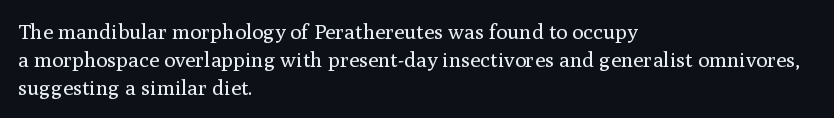
The image shows 21 px text type, upright; set left-aligned, normal line spacing (1.33x), normal letter spacing, not underlined.
